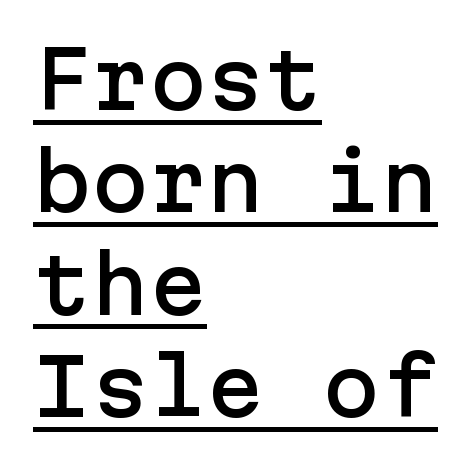
{"serif": "no", "italic": "no", "width": "normal", "stroke_contrast": "low", "x_height": "medium", "underline": "yes", "align": "left", "line_spacing": "normal", "line_spacing_ratio": 1.33, "letter_spacing": "normal", "letter_spacing_em": 0.0, "glyph_px": 77}
